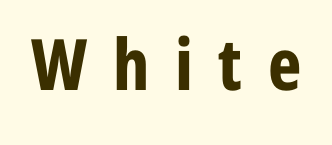
Q: Is the text bold? A: Yes.
Q: Is the text italic (slanted)? A: No, it is upright.
Q: Is the typeface a serif or a sans-serif typeface? A: Sans-serif.
Q: Is the text underlined? A: No.
Q: Is the spacing between letters normal or unusually wide? A: Unusually wide.
Q: Width (condensed, normal, or wide)? A: Condensed.
Q: Stroke contrast? A: Low.
Q: x-height? A: Medium.
Q: Monospaced? A: No.
